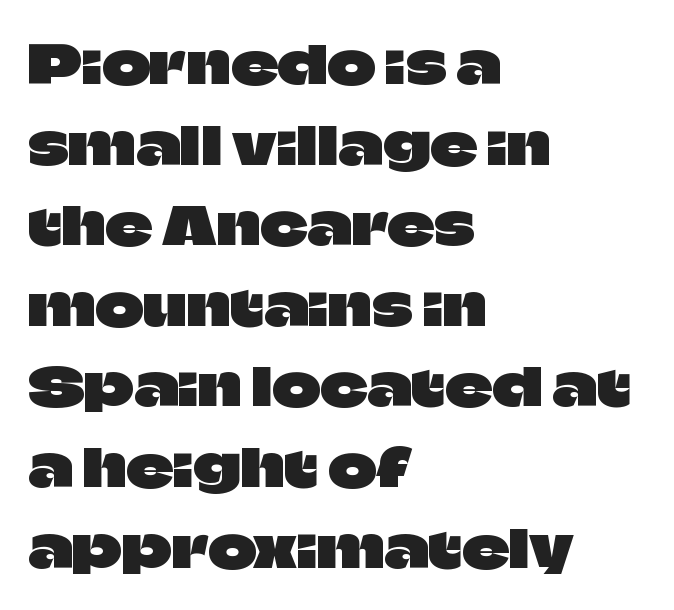
Q: Is the text italic (slanted)? A: No, it is upright.
Q: Is the typeface a serif or a sans-serif typeface? A: Sans-serif.
Q: Is the text underlined? A: No.
Q: How is the paragraph aligned? A: Left-aligned.
Q: Is the spacing between letters normal or unusually wide? A: Normal.
Q: Is the spacing between lines tight, normal or loose? A: Normal.
Q: Width (condensed, normal, or wide)? A: Normal.
Q: Stroke contrast? A: Low.
Q: x-height? A: Large.
Q: Monospaced? A: No.
